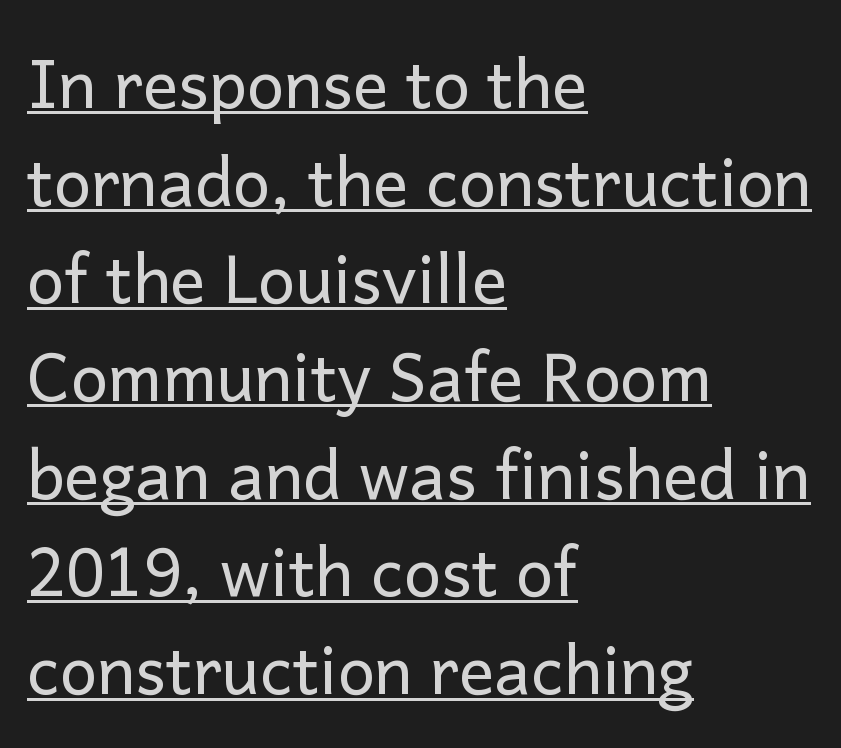
Caption: face not bold, strokes unweighted. Nothing sits at the stroke ends, so this counts as sans-serif. Do the characters align in a grid? No, the font is proportional. A rule runs beneath these lines of type. Caption: multi-line text, flush left, ragged right. The space between consecutive lines is moderate.
